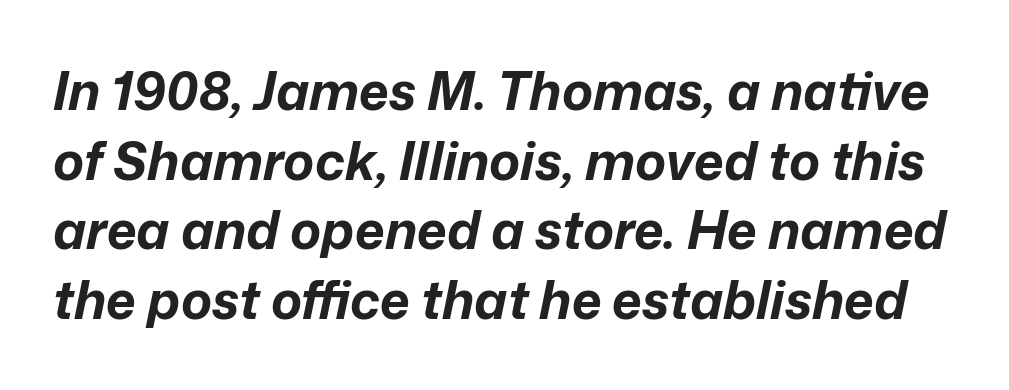
Q: Is the text bold? A: Yes.
Q: Is the text italic (slanted)? A: Yes, it leans right by about 12 degrees.
Q: Is the text underlined? A: No.
Q: Is the spacing between letters normal or unusually wide? A: Normal.
Q: Is the spacing between lines tight, normal or loose? A: Normal.
Q: Width (condensed, normal, or wide)? A: Normal.
Q: Stroke contrast? A: Low.
Q: x-height? A: Medium.
Q: Monospaced? A: No.
